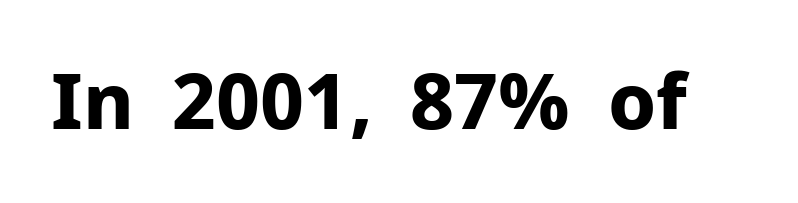
The image shows 77 px bold sans-serif type, upright; set normal letter spacing, not underlined; low stroke contrast and a medium x-height.
